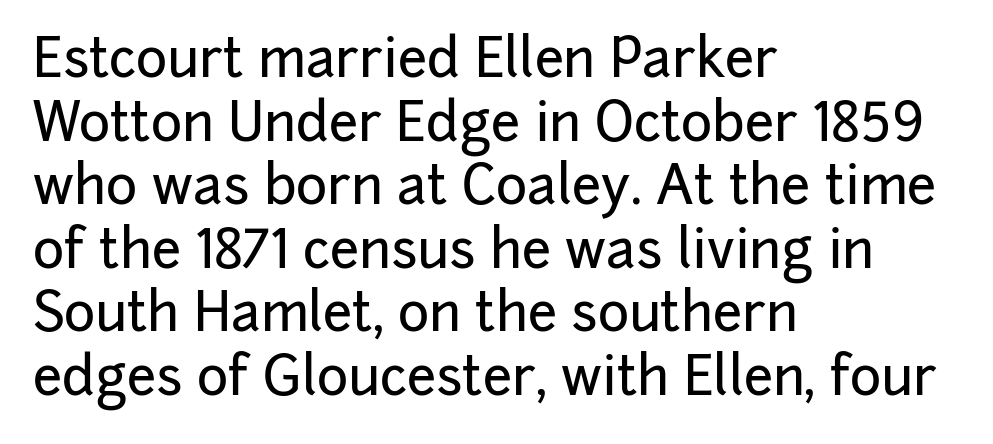
Q: Is the text italic (slanted)? A: No, it is upright.
Q: Is the typeface a serif or a sans-serif typeface? A: Sans-serif.
Q: Is the text underlined? A: No.
Q: How is the paragraph aligned? A: Left-aligned.
Q: Is the spacing between letters normal or unusually wide? A: Normal.
Q: Width (condensed, normal, or wide)? A: Normal.
Q: Stroke contrast? A: Low.
Q: x-height? A: Medium.
Q: Monospaced? A: No.
